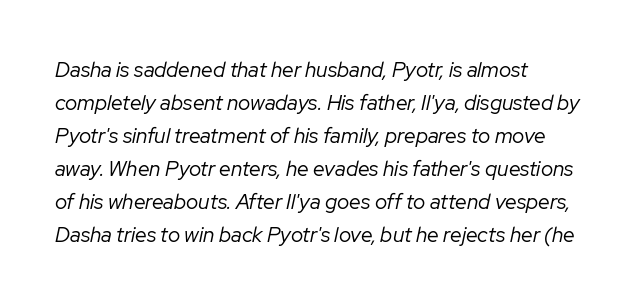
{"italic": "yes", "lean": "right", "slant_degrees": 12, "bold": "no", "underline": "no", "align": "left", "line_spacing": "normal", "line_spacing_ratio": 1.57, "letter_spacing": "normal", "letter_spacing_em": 0.0, "glyph_px": 21}
